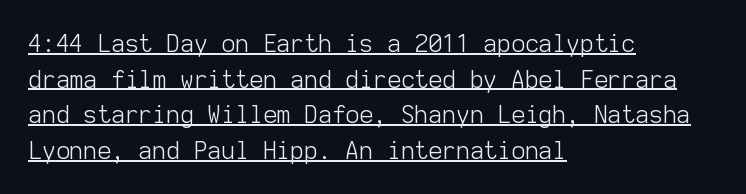
Left-aligned paragraph, ragged on the right. Honestly, the underline is the first thing you notice here. Nobody touched the tracking dial on this one. The characters are drawn with everyday or finer stroke widths.
